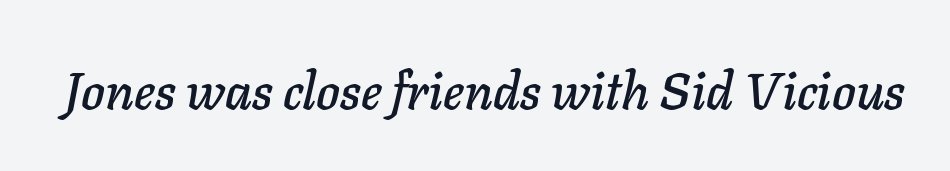
Slanted lettering throughout. The space directly below the letters is spotless. Proportional: the letters do not fall into vertical columns. The horizontal fit of the characters is conventional and even.
